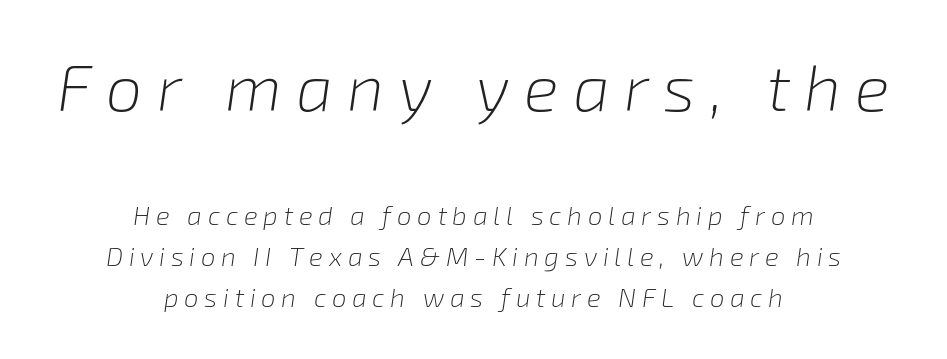
{"italic": "yes", "lean": "right", "slant_degrees": 8, "bold": "no", "weight": "light", "width": "normal", "stroke_contrast": "low", "x_height": "medium", "monospaced": "no", "underline": "no", "align": "center", "line_spacing": "normal", "line_spacing_ratio": 1.56, "letter_spacing": "wide", "letter_spacing_em": 0.22, "larger_block": "first", "size_ratio": 2.5, "glyph_px": 65}
